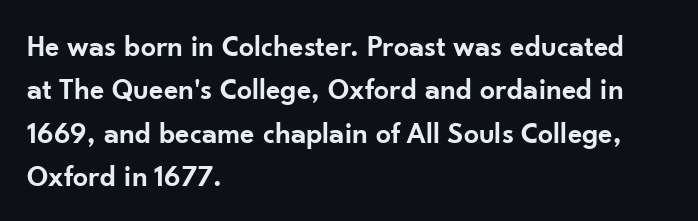
{"serif": "no", "italic": "no", "bold": "semi", "weight": "semibold", "width": "normal", "stroke_contrast": "low", "x_height": "small", "monospaced": "no", "underline": "no", "align": "left", "line_spacing": "normal", "line_spacing_ratio": 1.45, "letter_spacing": "normal", "letter_spacing_em": 0.0, "glyph_px": 30}
